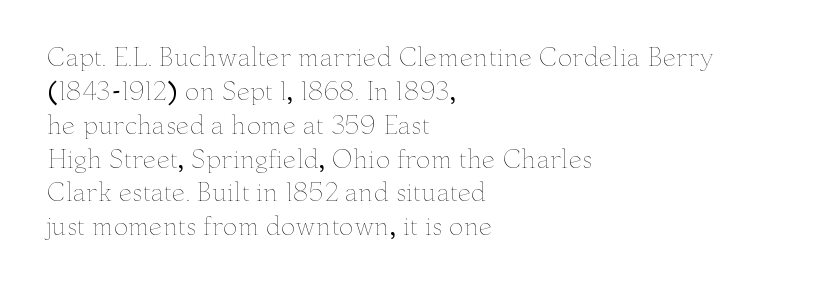
The image shows 24 px text type, upright; set left-aligned, normal line spacing (1.41x), normal letter spacing, not underlined.
